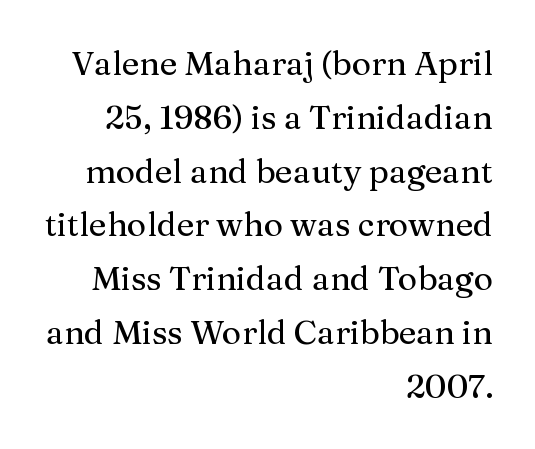
The image shows 33 px serif type, upright; set right-aligned, normal line spacing (1.63x), normal letter spacing, not underlined; medium stroke contrast and a medium x-height.
